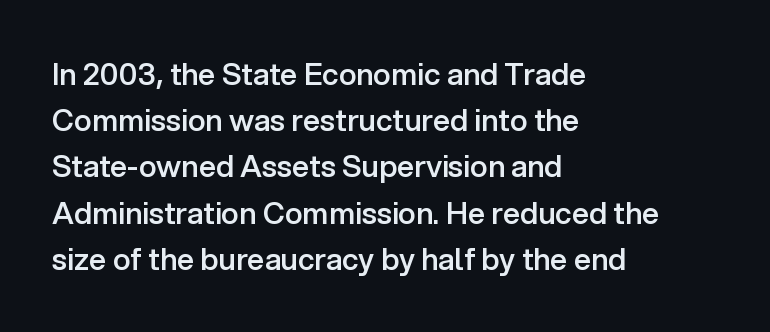
This is roman type, the default non-slanted kind. Descender tails drop into unmarked territory. Typographically, this falls in the sans-serif category. The typesetter chose a ragged-right arrangement here. Letter spacing: default. The characters look somewhat weighty, a semibold short of true bold.
